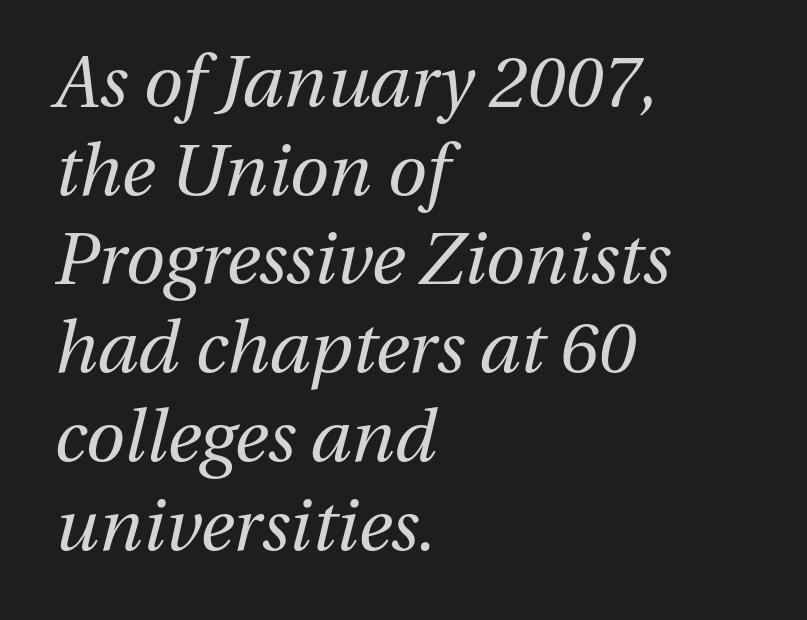
{"italic": "yes", "lean": "right", "slant_degrees": 13, "bold": "no", "weight": "regular", "width": "normal", "stroke_contrast": "medium", "x_height": "medium", "monospaced": "no", "underline": "no", "align": "left", "line_spacing": "normal", "line_spacing_ratio": 1.25, "letter_spacing": "normal", "letter_spacing_em": 0.0, "glyph_px": 71}
